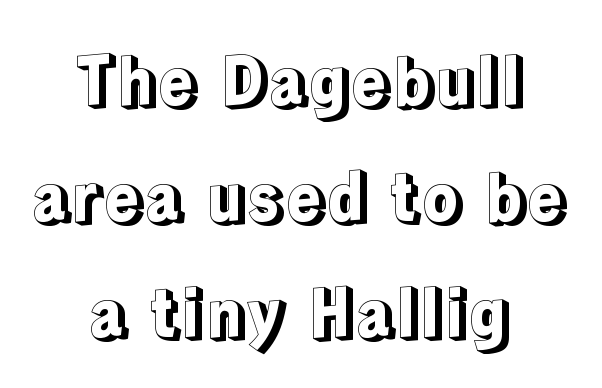
{"italic": "no", "width": "normal", "x_height": "medium", "monospaced": "no", "underline": "no", "align": "center", "line_spacing_ratio": 1.76, "letter_spacing": "normal", "letter_spacing_em": 0.0, "glyph_px": 66}
